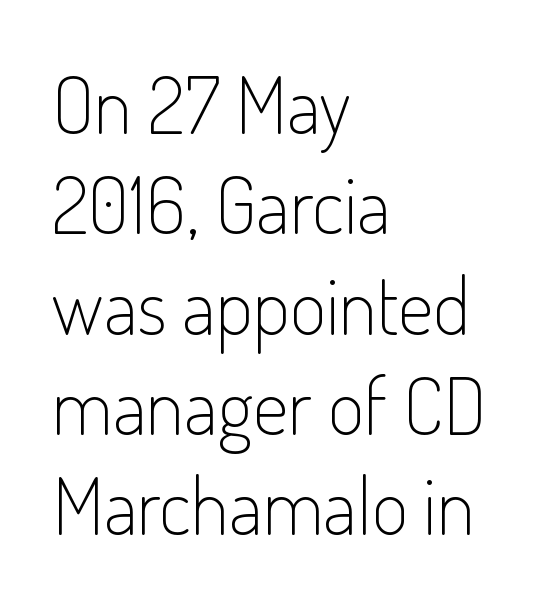
{"serif": "no", "italic": "no", "bold": "no", "weight": "light", "width": "condensed", "stroke_contrast": "low", "x_height": "small", "monospaced": "no", "underline": "no", "align": "left", "line_spacing": "normal", "line_spacing_ratio": 1.27, "letter_spacing": "normal", "letter_spacing_em": 0.0, "glyph_px": 79}
